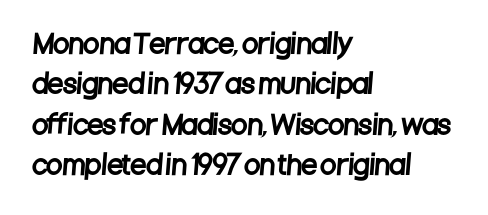
{"underline": "no", "align": "left", "line_spacing": "normal", "line_spacing_ratio": 1.55, "letter_spacing": "normal", "letter_spacing_em": 0.0, "glyph_px": 26}
